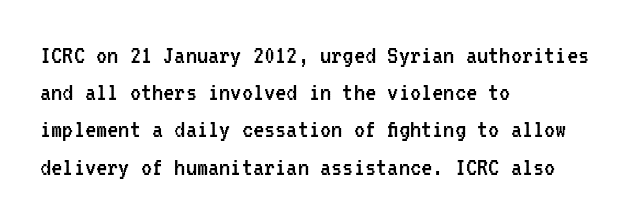
{"serif": "no", "italic": "no", "bold": "no", "weight": "regular", "width": "condensed", "stroke_contrast": "low", "x_height": "medium", "monospaced": "yes", "underline": "no", "align": "left", "line_spacing": "normal", "line_spacing_ratio": 1.33, "letter_spacing": "normal", "letter_spacing_em": 0.0, "glyph_px": 28}
